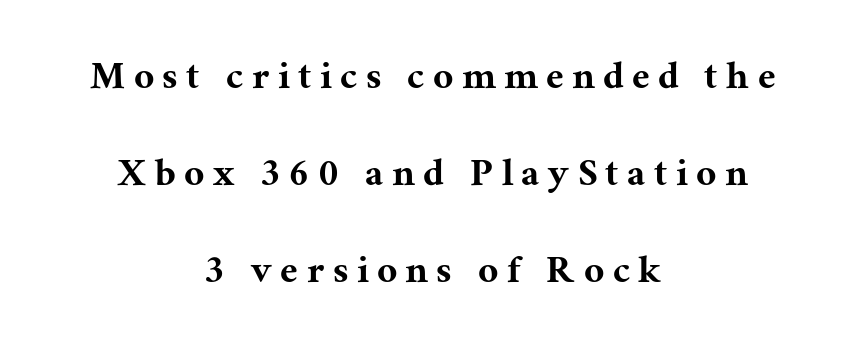
The image shows 44 px serif type, upright; set centered, loose line spacing (2.2x), unusually wide letter spacing (+0.21 em), not underlined; medium stroke contrast and a medium x-height.
